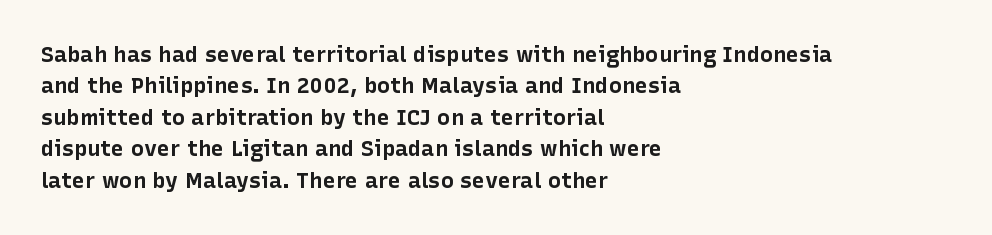
Q: Is the text bold? A: Yes.
Q: Is the text italic (slanted)? A: No, it is upright.
Q: Is the text underlined? A: No.
Q: How is the paragraph aligned? A: Left-aligned.
Q: Is the spacing between letters normal or unusually wide? A: Normal.
Q: Is the spacing between lines tight, normal or loose? A: Normal.
